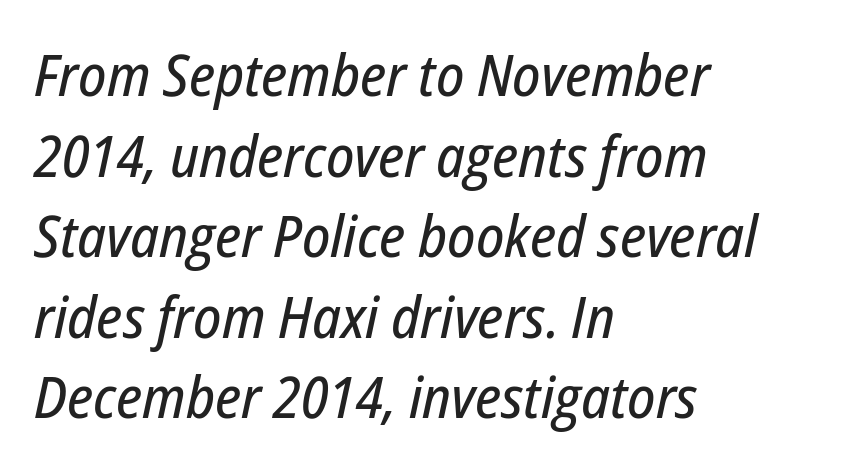
The image shows 58 px condensed type, italic (leaning right); set left-aligned, normal line spacing (1.39x), normal letter spacing, not underlined; low stroke contrast and a medium x-height.
